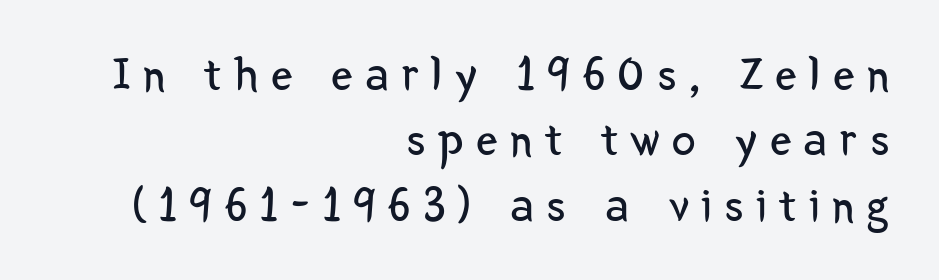
Q: Is the text bold? A: No.
Q: Is the text italic (slanted)? A: No, it is upright.
Q: Is the typeface a serif or a sans-serif typeface? A: Sans-serif.
Q: Is the text underlined? A: No.
Q: How is the paragraph aligned? A: Right-aligned.
Q: Is the spacing between letters normal or unusually wide? A: Unusually wide.
Q: Is the spacing between lines tight, normal or loose? A: Normal.
Q: Width (condensed, normal, or wide)? A: Condensed.
Q: Stroke contrast? A: Low.
Q: x-height? A: Medium.
Q: Monospaced? A: No.
